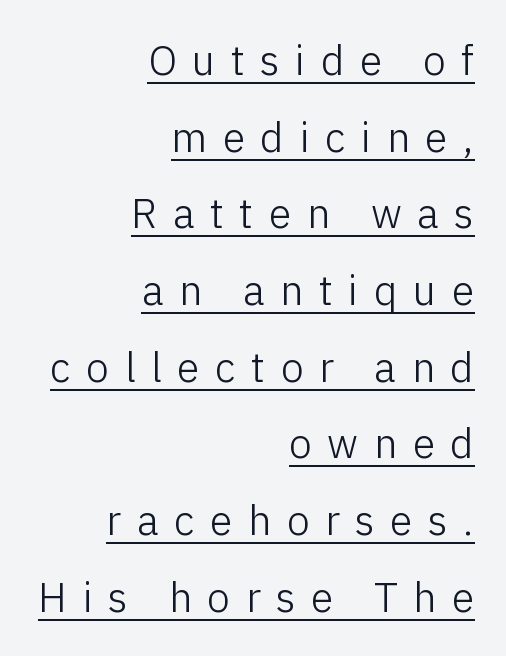
The image shows 41 px light sans-serif type, upright; set right-aligned, line spacing 1.87x, unusually wide letter spacing (+0.38 em), underlined; low stroke contrast and a medium x-height.
